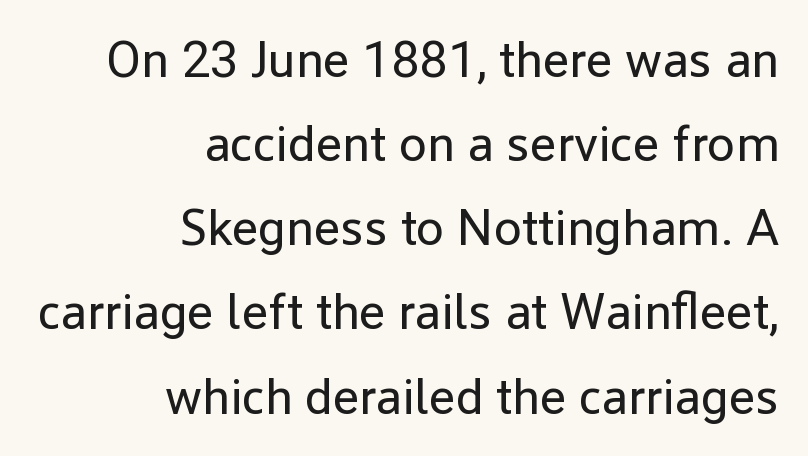
{"serif": "no", "italic": "no", "bold": "no", "weight": "regular", "width": "normal", "stroke_contrast": "low", "x_height": "medium", "monospaced": "no", "underline": "no", "align": "right", "line_spacing": "normal", "line_spacing_ratio": 1.65, "letter_spacing": "normal", "letter_spacing_em": 0.0, "glyph_px": 51}
